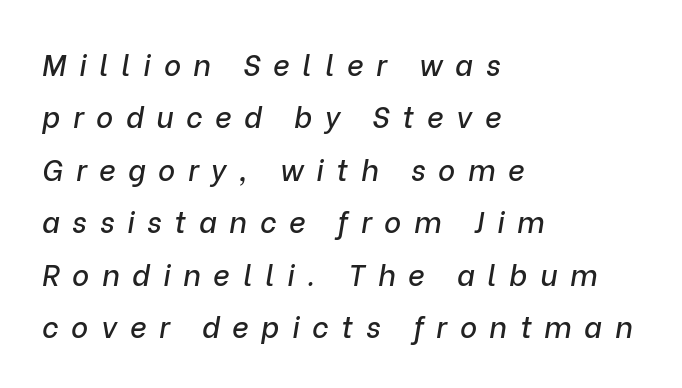
Q: Is the text italic (slanted)? A: Yes, it leans right by about 9 degrees.
Q: Is the text underlined? A: No.
Q: How is the paragraph aligned? A: Left-aligned.
Q: Is the spacing between letters normal or unusually wide? A: Unusually wide.
Q: Width (condensed, normal, or wide)? A: Normal.
Q: Stroke contrast? A: Low.
Q: x-height? A: Medium.
Q: Monospaced? A: No.
